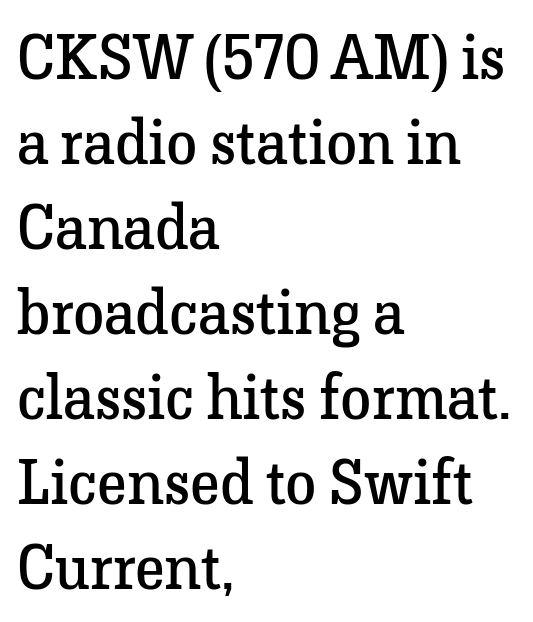
{"serif": "yes", "italic": "no", "bold": "no", "weight": "regular", "width": "normal", "stroke_contrast": "low", "x_height": "medium", "monospaced": "no", "underline": "no", "align": "left", "line_spacing": "normal", "line_spacing_ratio": 1.35, "letter_spacing": "normal", "letter_spacing_em": 0.0, "glyph_px": 63}
